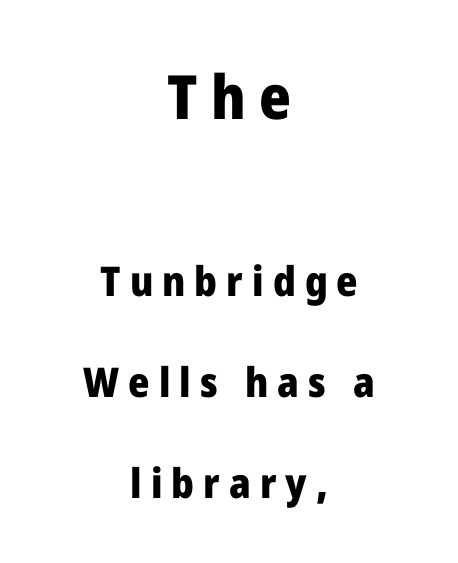
Q: Is the text bold? A: Yes.
Q: Is the text italic (slanted)? A: No, it is upright.
Q: Is the typeface a serif or a sans-serif typeface? A: Sans-serif.
Q: Is the text underlined? A: No.
Q: How is the paragraph aligned? A: Centered.
Q: Is the spacing between letters normal or unusually wide? A: Unusually wide.
Q: Is the spacing between lines tight, normal or loose? A: Loose.
Q: Which block of text is set in a larger size, the first (top) or the second (bottom)? A: The first (top) one.
Q: Width (condensed, normal, or wide)? A: Normal.
Q: Stroke contrast? A: Low.
Q: x-height? A: Medium.
Q: Monospaced? A: No.
